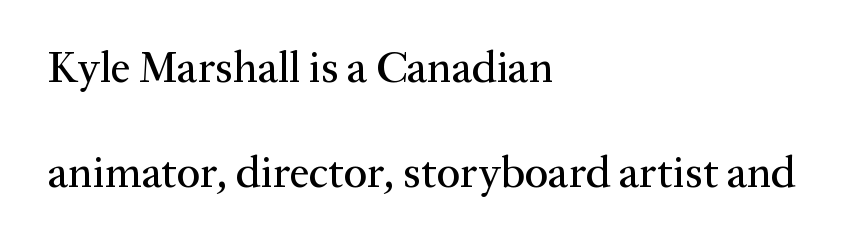
Q: Is the text italic (slanted)? A: No, it is upright.
Q: Is the typeface a serif or a sans-serif typeface? A: Serif.
Q: Is the text underlined? A: No.
Q: How is the paragraph aligned? A: Left-aligned.
Q: Is the spacing between letters normal or unusually wide? A: Normal.
Q: Is the spacing between lines tight, normal or loose? A: Loose.
Q: Width (condensed, normal, or wide)? A: Normal.
Q: Stroke contrast? A: Medium.
Q: x-height? A: Medium.
Q: Monospaced? A: No.
